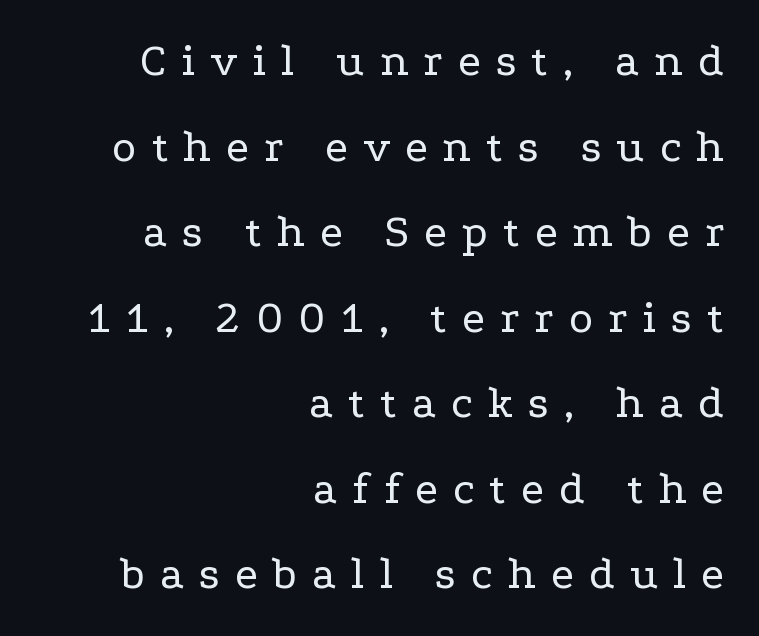
The font sits on the lighter half of the weight spectrum, regular included. Alignment: flush right. A serif font was chosen for this passage. The letters are spread apart with noticeably loose tracking. Looks like regular typesetting: each glyph gets only the width it needs. Underline: absent.
